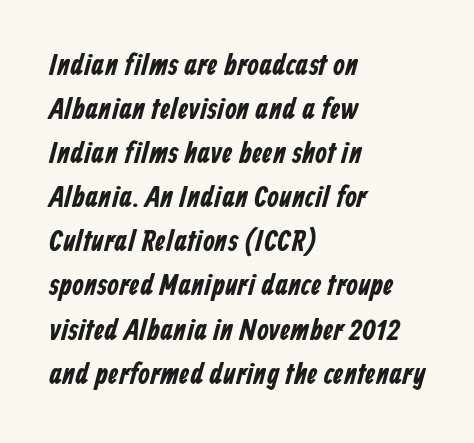
Q: Is the typeface a serif or a sans-serif typeface? A: Sans-serif.
Q: Is the text underlined? A: No.
Q: How is the paragraph aligned? A: Left-aligned.
Q: Is the spacing between letters normal or unusually wide? A: Normal.
Q: Is the spacing between lines tight, normal or loose? A: Normal.
Q: Width (condensed, normal, or wide)? A: Condensed.
Q: Stroke contrast? A: Low.
Q: x-height? A: Medium.
Q: Monospaced? A: No.
